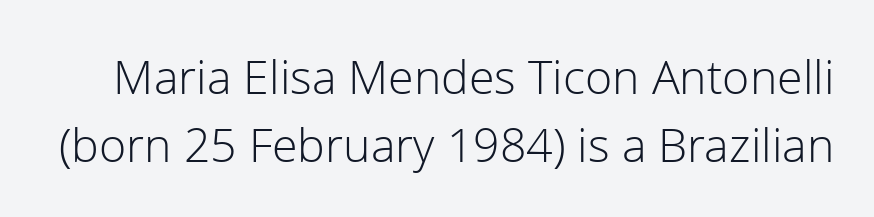
Q: Is the text bold? A: No.
Q: Is the text italic (slanted)? A: No, it is upright.
Q: Is the typeface a serif or a sans-serif typeface? A: Sans-serif.
Q: Is the text underlined? A: No.
Q: Is the spacing between letters normal or unusually wide? A: Normal.
Q: Is the spacing between lines tight, normal or loose? A: Normal.
Q: Width (condensed, normal, or wide)? A: Normal.
Q: Stroke contrast? A: Low.
Q: x-height? A: Medium.
Q: Monospaced? A: No.
